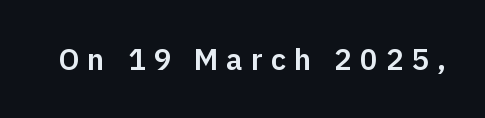
The image shows 30 px sans-serif type, upright; set unusually wide letter spacing (+0.26 em), not underlined; low stroke contrast and a medium x-height.
